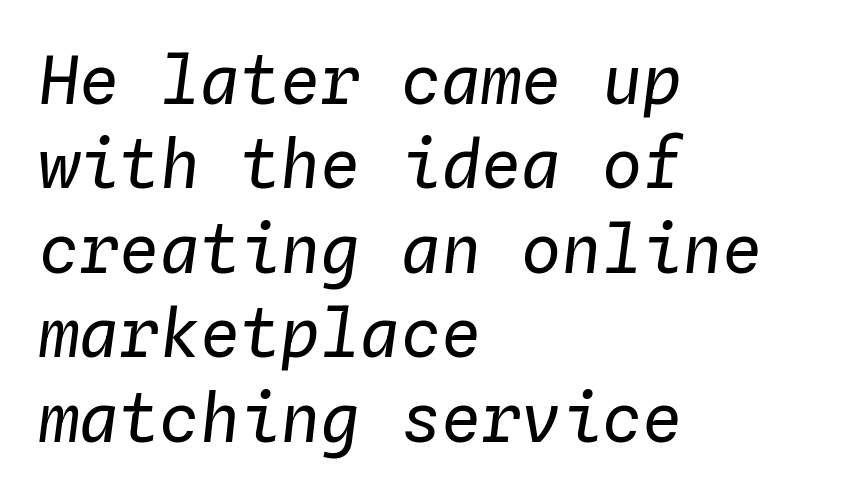
The image shows 67 px regular-weight type, italic (leaning right), monospaced; set left-aligned, normal line spacing (1.26x), normal letter spacing, not underlined; low stroke contrast and a medium x-height.
